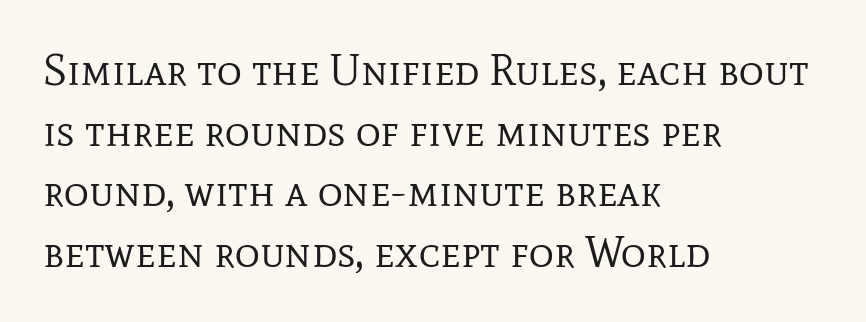
{"serif": "yes", "italic": "no", "bold": "no", "weight": "regular", "width": "normal", "stroke_contrast": "low", "x_height": "medium", "monospaced": "no", "underline": "no", "align": "left", "line_spacing": "normal", "line_spacing_ratio": 1.41, "letter_spacing": "normal", "letter_spacing_em": 0.0, "glyph_px": 43}
